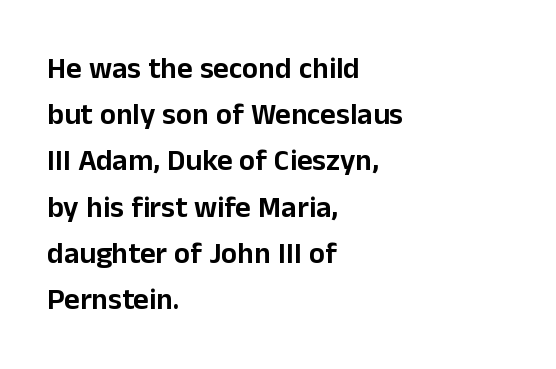
The image shows 30 px sans-serif type, upright; set left-aligned, normal line spacing (1.54x), normal letter spacing, not underlined; low stroke contrast and a medium x-height.
